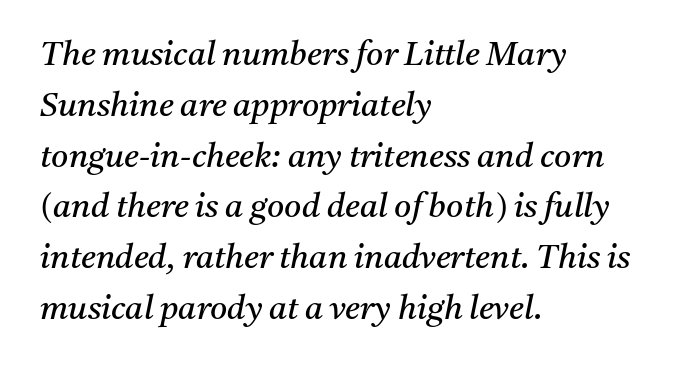
{"serif": "yes", "italic": "yes", "lean": "right", "slant_degrees": 11, "bold": "no", "weight": "regular", "width": "normal", "stroke_contrast": "medium", "x_height": "medium", "monospaced": "no", "underline": "no", "align": "left", "line_spacing": "normal", "line_spacing_ratio": 1.54, "letter_spacing": "normal", "letter_spacing_em": 0.0, "glyph_px": 33}
